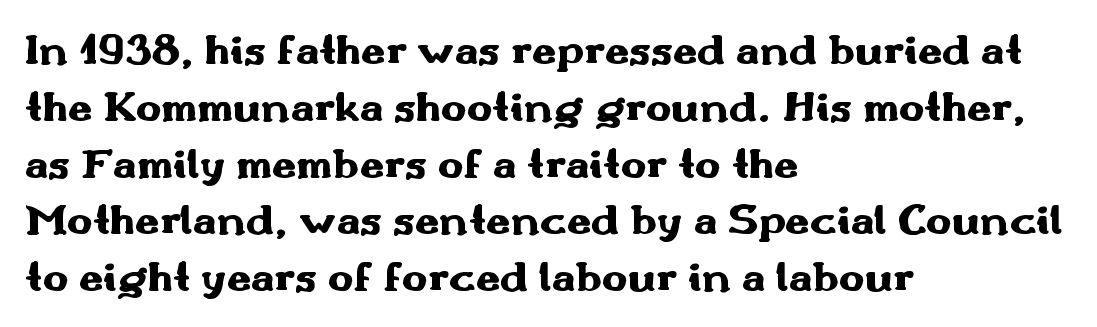
Note the varied advance widths — an 'i' is clearly narrower than an 'm'. Caption: multi-line text, flush left, ragged right. This is roman type, the default non-slanted kind. The glyphs have the mass of a bold cut.
